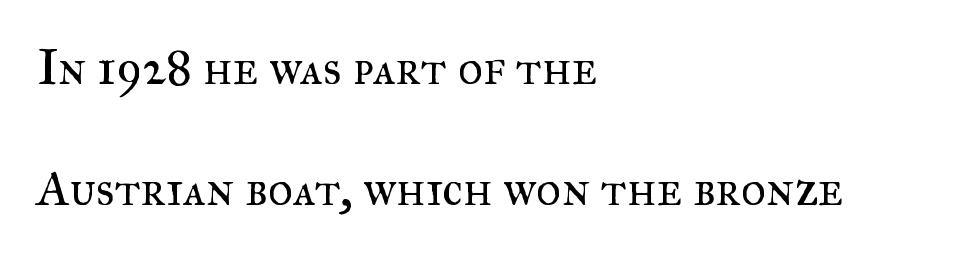
The gap between lines stays unmarked. Compared with typical paragraphs, the rows here are farther apart. The rendering shows small feet on the letterforms — a serif design. No extra tracking has been applied to these lines.
